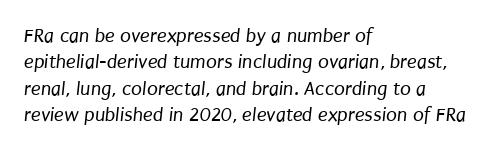
Is there much room between lines? A standard amount, neither cramped nor airy. Honestly, the letter spacing is just normal — you wouldn't notice it. The letters look calm and open, with moderate or lighter stems. Visually the block forms a straight wall on the left and a jagged coastline on the right. Any mark beneath the type? The region is blank.
